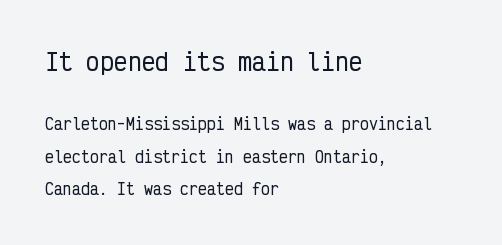
Q: Is the text italic (slanted)? A: No, it is upright.
Q: Is the text underlined? A: No.
Q: How is the paragraph aligned? A: Left-aligned.
Q: Is the spacing between letters normal or unusually wide? A: Normal.
Q: Is the spacing between lines tight, normal or loose? A: Loose.
Q: Which block of text is set in a larger size, the first (top) or the second (bottom)? A: The first (top) one.
